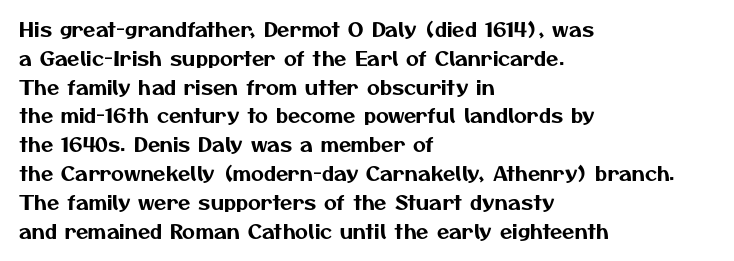
{"underline": "no", "align": "left", "line_spacing": "normal", "line_spacing_ratio": 1.44, "letter_spacing": "normal", "letter_spacing_em": 0.0, "glyph_px": 20}
